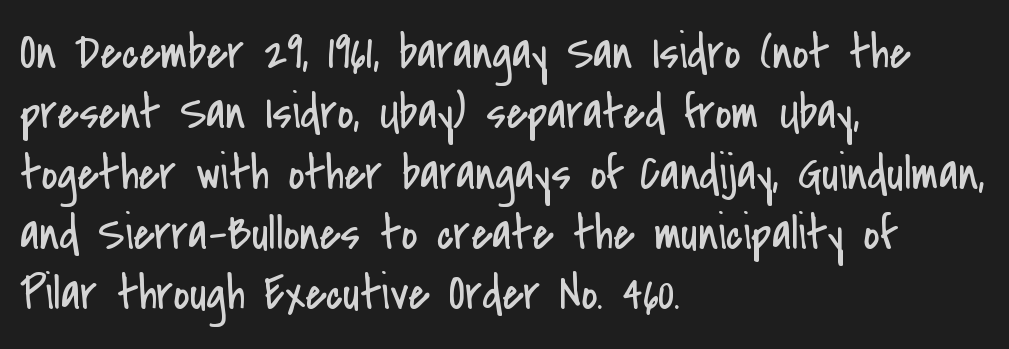
Q: Is the text bold? A: No.
Q: Is the text italic (slanted)? A: No, it is upright.
Q: Is the typeface a serif or a sans-serif typeface? A: Sans-serif.
Q: Is the text underlined? A: No.
Q: How is the paragraph aligned? A: Left-aligned.
Q: Is the spacing between letters normal or unusually wide? A: Normal.
Q: Width (condensed, normal, or wide)? A: Condensed.
Q: Stroke contrast? A: Low.
Q: x-height? A: Small.
Q: Monospaced? A: No.
